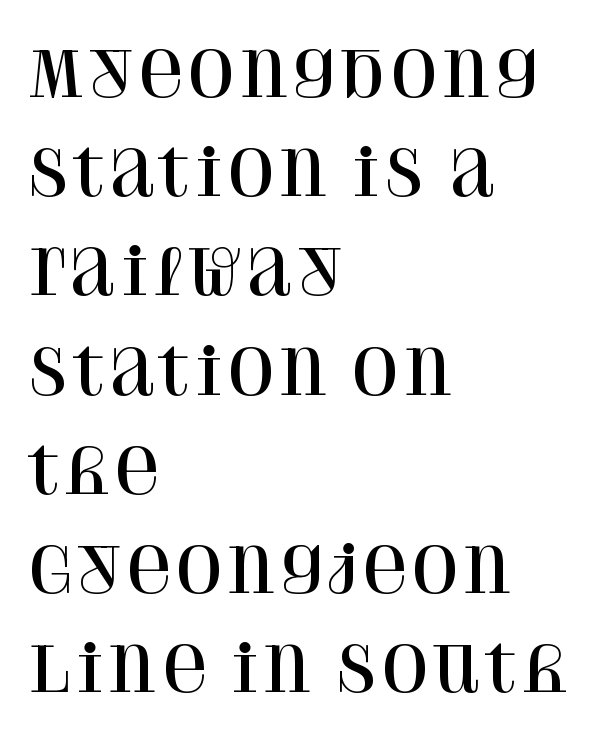
Normally led — the rows are evenly, conventionally spaced. Do the characters align in a grid? No, the font is proportional. Any mark beneath the type? The region is blank. Each letter's strokes conclude with small projecting serifs. The letters sit at their default tracking, neither squeezed nor spread.
